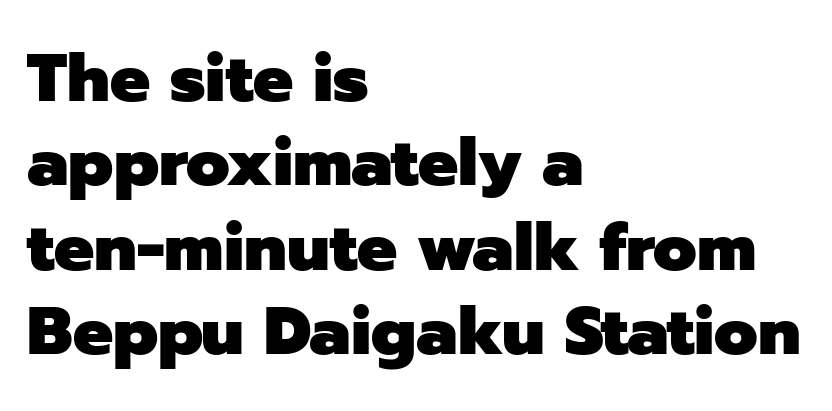
Caption: standard tracking, unaltered. Caption: bold face, heavy strokes. Interline gaps are of average width in this sample. Do the characters align in a grid? No, the font is proportional. The characters display no serif detailing; their extremities are plain. The ragged edge is on the right, which tells us the setting is flush left.
